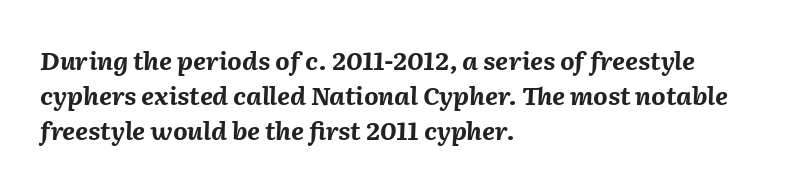
You'd pick this weight for a headline — it's a proper bold. Letter spacing: default. Quick note: underline off. Does the lettering tilt? It does — this is italic. The rag falls on the right side of this text block.
